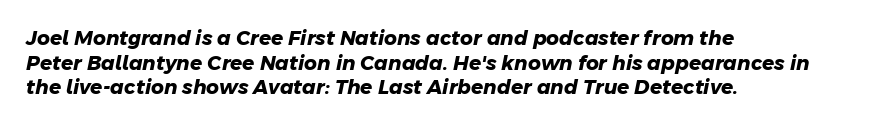
Notice how thick the strokes are: this is what a full bold looks like. Rule under the text: the space is simply empty. Standard letterfit; no display-style spreading of the glyphs. In CSS terms this would be text-align: left.
